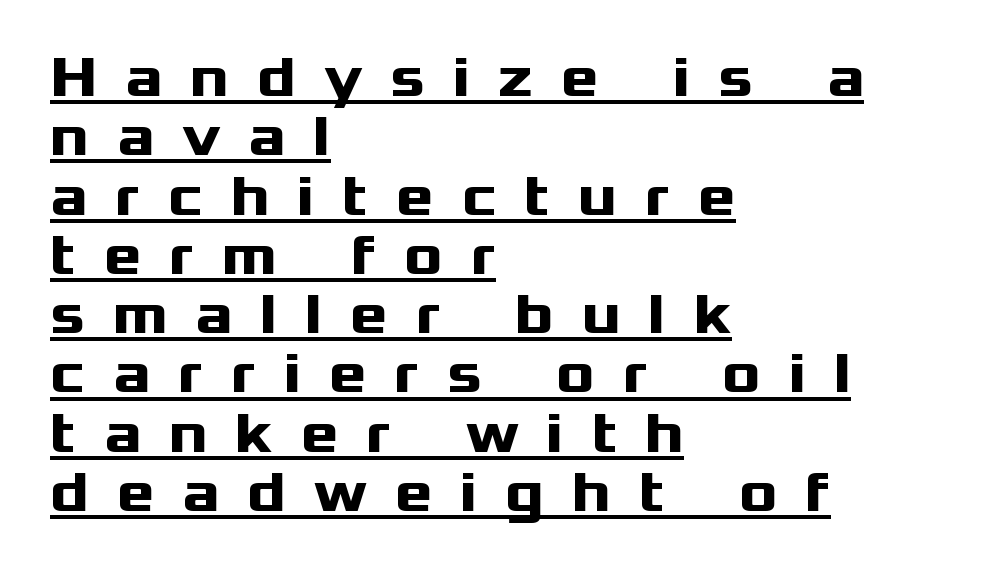
The image shows 57 px heavy, wide sans-serif type, upright; set left-aligned, tight line spacing (1.04x), unusually wide letter spacing (+0.49 em), underlined; medium stroke contrast and a medium x-height.
